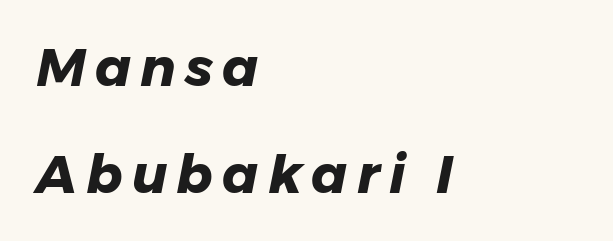
{"serif": "no", "bold": "yes", "weight": "heavy", "width": "normal", "stroke_contrast": "low", "x_height": "medium", "monospaced": "no", "underline": "no", "align": "left", "line_spacing": "loose", "line_spacing_ratio": 2.01, "glyph_px": 53}
